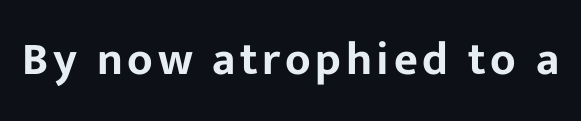
{"serif": "no", "italic": "no", "width": "normal", "stroke_contrast": "low", "x_height": "medium", "monospaced": "no", "underline": "no", "glyph_px": 46}
